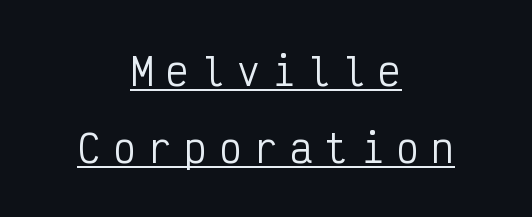
The specimen includes a rule beneath the text block's lines. Font category for this specimen: sans-serif. Which margin do the lines hug? Neither — every line sits in the middle. Display-style spreading of the glyphs; the letterfit is very open. Characters remain perfectly vertical along every line. Bold? No — there's no thickening of the strokes.
